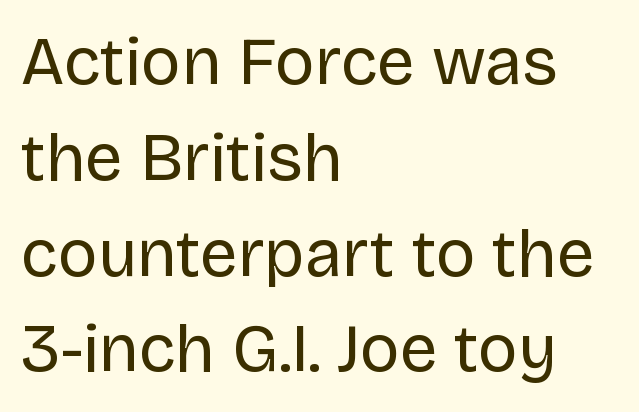
{"serif": "no", "italic": "no", "bold": "no", "weight": "regular", "width": "normal", "stroke_contrast": "low", "x_height": "large", "monospaced": "no", "underline": "no", "align": "left", "line_spacing": "normal", "line_spacing_ratio": 1.43, "letter_spacing": "normal", "letter_spacing_em": 0.0, "glyph_px": 67}
